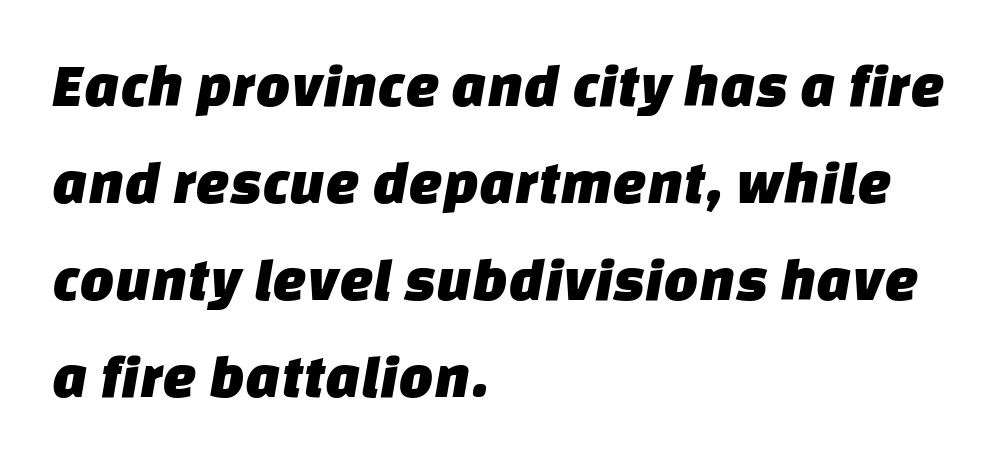
Q: Is the typeface a serif or a sans-serif typeface? A: Sans-serif.
Q: Is the text underlined? A: No.
Q: How is the paragraph aligned? A: Left-aligned.
Q: Is the spacing between letters normal or unusually wide? A: Normal.
Q: Is the spacing between lines tight, normal or loose? A: Normal.
Q: Width (condensed, normal, or wide)? A: Normal.
Q: Stroke contrast? A: Low.
Q: x-height? A: Large.
Q: Monospaced? A: No.
